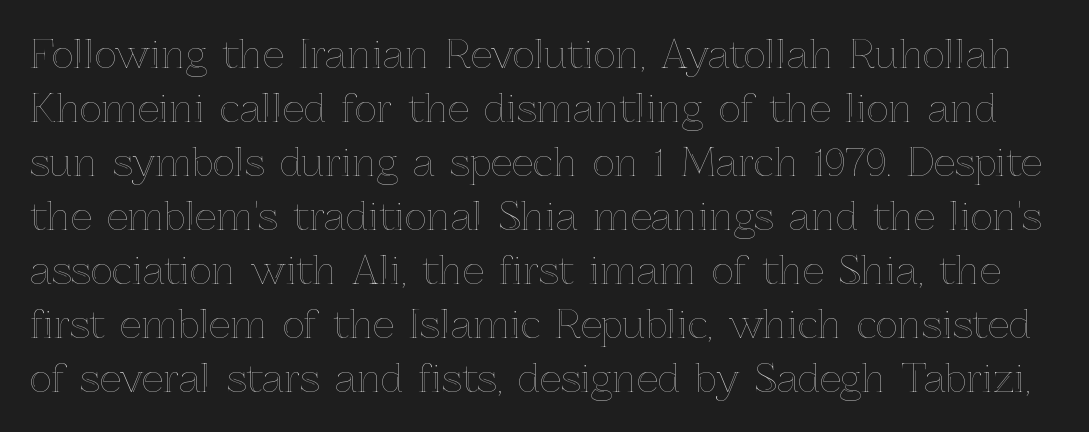
Q: Is the text italic (slanted)? A: No, it is upright.
Q: Is the text underlined? A: No.
Q: Is the spacing between letters normal or unusually wide? A: Normal.
Q: Is the spacing between lines tight, normal or loose? A: Normal.
Q: Width (condensed, normal, or wide)? A: Normal.
Q: x-height? A: Medium.
Q: Monospaced? A: No.
